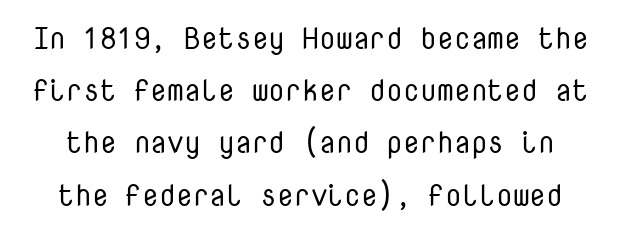
These lines were composed using upright roman letters. No heavy texture on the line: the type isn't bold. The type family on display is of the sans-serif kind. Plain, unruled lines of type. Letter spacing: default.
